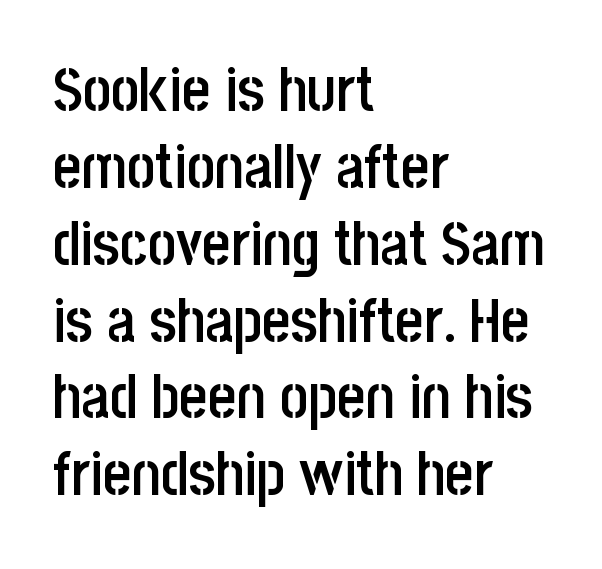
Q: Is the text bold? A: Semi-bold.
Q: Is the text italic (slanted)? A: No, it is upright.
Q: Is the typeface a serif or a sans-serif typeface? A: Sans-serif.
Q: Is the text underlined? A: No.
Q: How is the paragraph aligned? A: Left-aligned.
Q: Is the spacing between letters normal or unusually wide? A: Normal.
Q: Is the spacing between lines tight, normal or loose? A: Normal.
Q: Width (condensed, normal, or wide)? A: Condensed.
Q: Stroke contrast? A: Low.
Q: x-height? A: Large.
Q: Monospaced? A: No.
